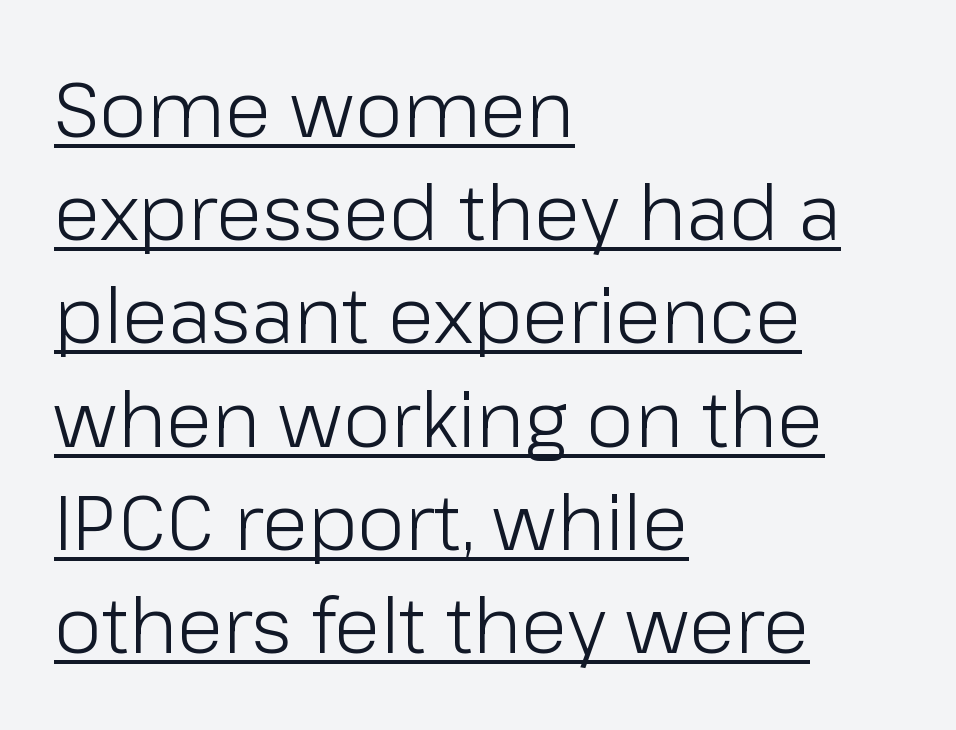
{"serif": "no", "italic": "no", "bold": "no", "weight": "light", "width": "normal", "stroke_contrast": "low", "x_height": "medium", "monospaced": "no", "underline": "yes", "align": "left", "line_spacing": "normal", "line_spacing_ratio": 1.34, "letter_spacing": "normal", "letter_spacing_em": 0.0, "glyph_px": 77}
